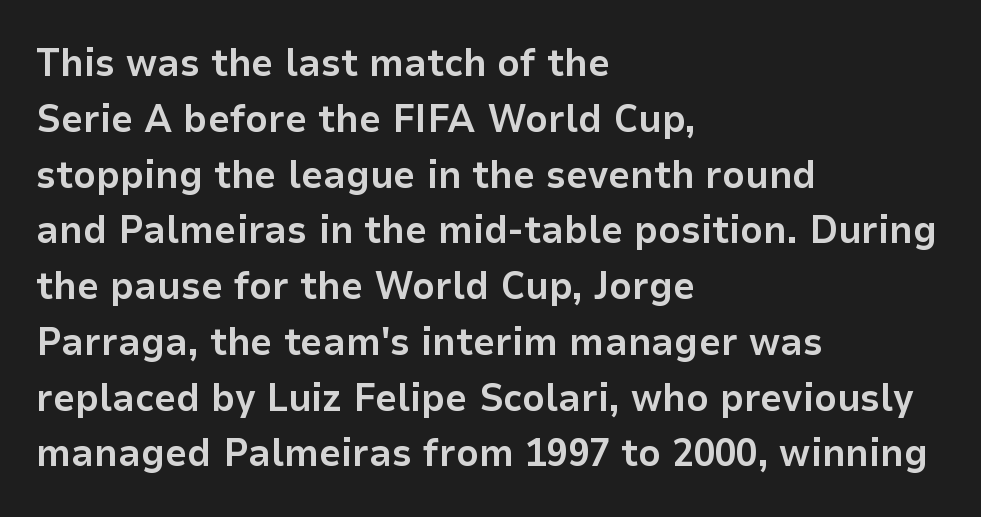
Upright lettering throughout. Reading down the block, your eye returns to a fixed left position each line. Compared with typical paragraphs, the rows here are spaced about the same. You could call the tracking neutral — neither tight nor loose. Has an underline been added? It has not.
